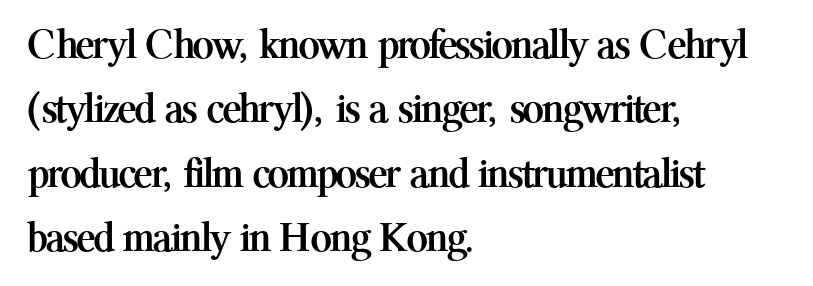
The image shows 43 px semibold serif type, upright; set left-aligned, normal line spacing (1.5x), normal letter spacing, not underlined; medium stroke contrast and a medium x-height.
